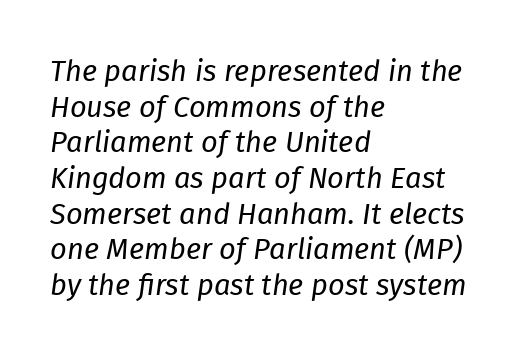
The image shows 29 px regular-weight type, italic (leaning right); set left-aligned, line spacing 1.23x, normal letter spacing, not underlined; low stroke contrast and a medium x-height.
